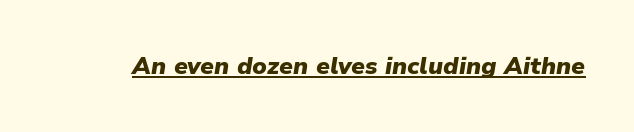
The image shows 24 px bold type, italic (leaning right); set normal letter spacing, underlined.
